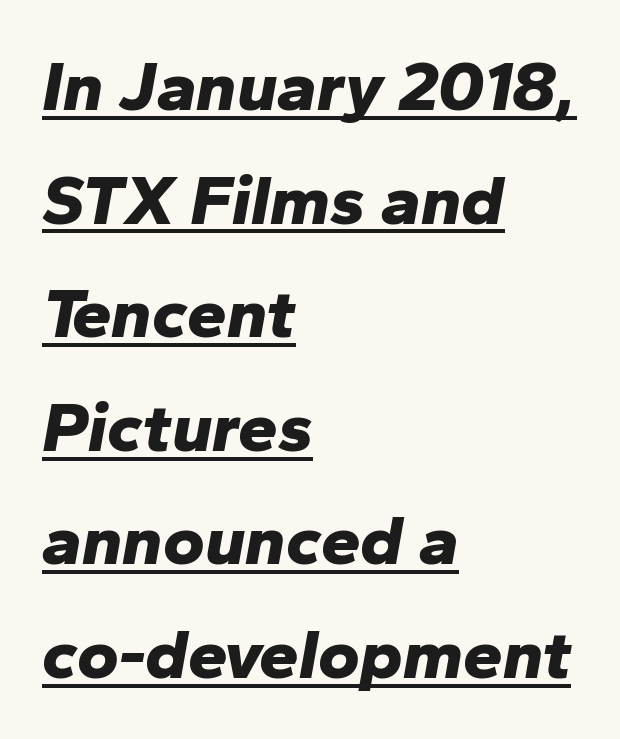
The image shows 71 px bold type, italic (leaning right); set left-aligned, normal line spacing (1.6x), normal letter spacing, underlined; low stroke contrast and a medium x-height.
